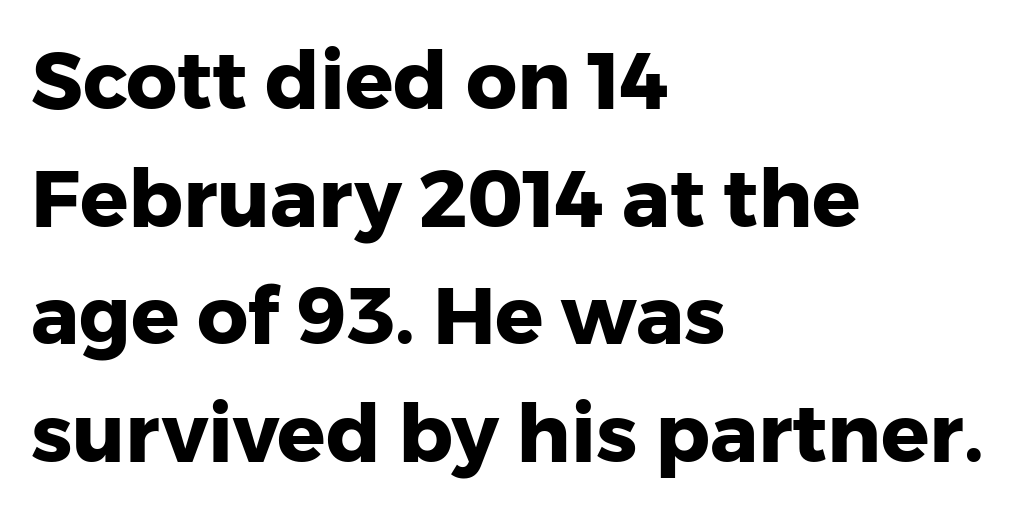
The image shows 80 px heavy sans-serif type, upright; set left-aligned, normal line spacing (1.47x), normal letter spacing, not underlined; low stroke contrast and a medium x-height.
